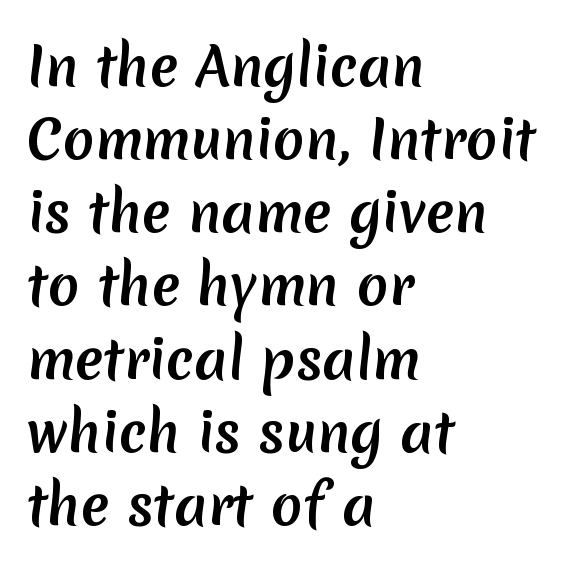
Descender tails drop into unmarked territory. Note the varied advance widths — an 'i' is clearly narrower than an 'm'. How heavy is the stroke? Heavy — this is a bold. One glance says typical: line gaps are just what's usual.
